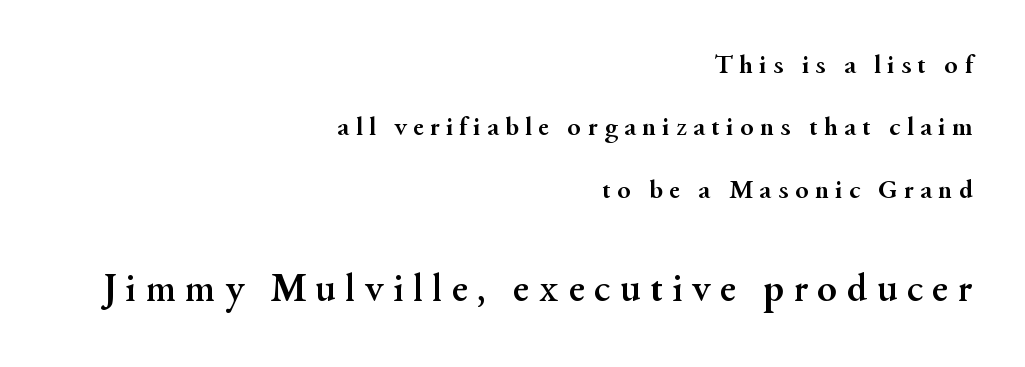
Bold? Absolutely — the strokes are thick and heavy. The designer gave the closing block more size than the opening block. Horizontally, the lines are justified to the trailing edge only. A typesetter would call this proportional, since set widths differ per character. Unlike a clean sans, this face finishes its strokes with serifs. Spacing between characters has been opened up far beyond the box default.
